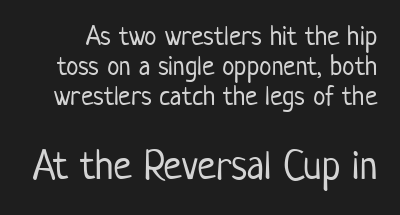
The specimen omits any rule beneath the text block's lines. Tall strokes in this sample are plumb rather than angled. Typesetter's note — lower block bumped up in size, upper block left smaller. Nothing heavy about these letters — not bold at all.
